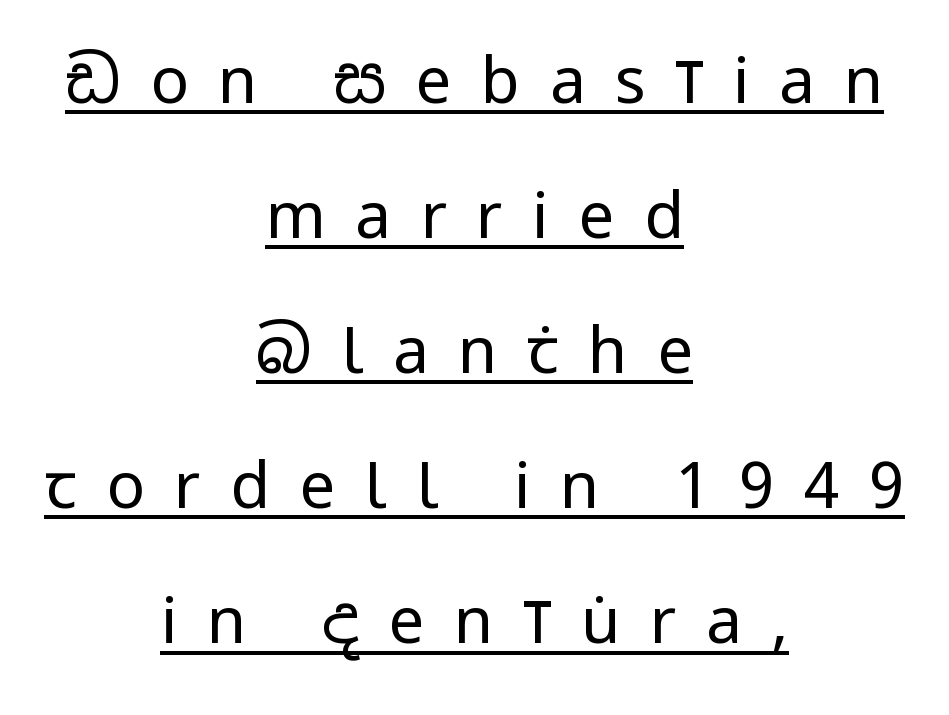
The face used here appears with an underline applied. The font is comparable to plain body text, perhaps lighter. The passage shown is typed in a proportional face where columns would drift. Honestly, the rows look like they've been pulled way apart. The typography opts for an upright posture over an oblique one.
